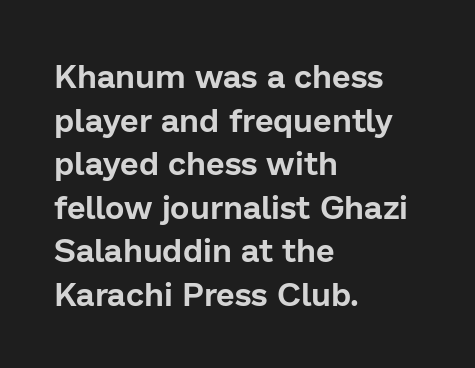
The passage shown is typed in a proportional face where columns would drift. Evenly set lines give the paragraph a standard silhouette. Where is the straight margin? On the left. This rendering features lettering with no underline. Posture: straight, roman, zero tilt.
